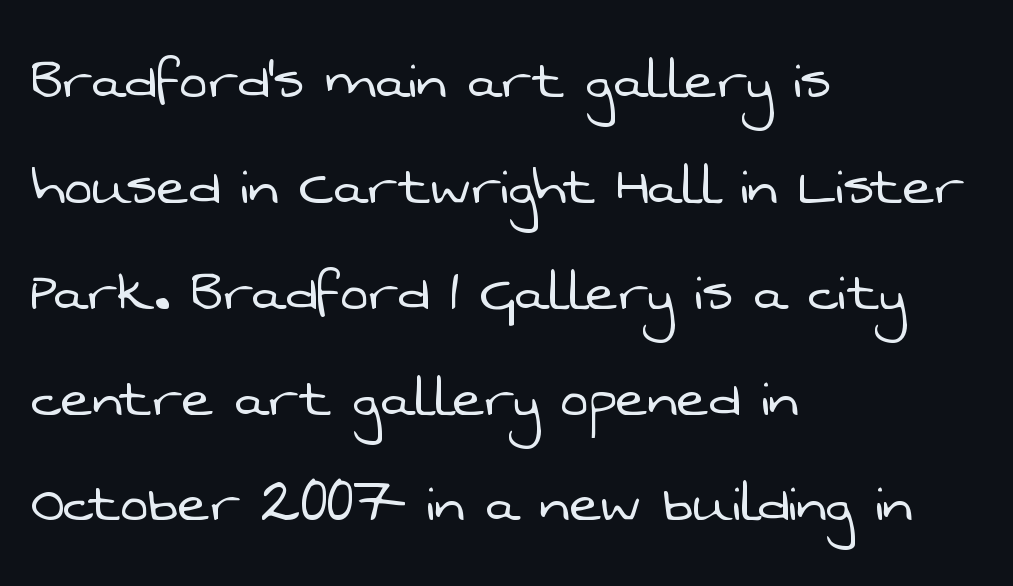
The image shows 67 px light sans-serif type; set left-aligned, normal line spacing (1.58x), normal letter spacing, not underlined; low stroke contrast and a medium x-height.
